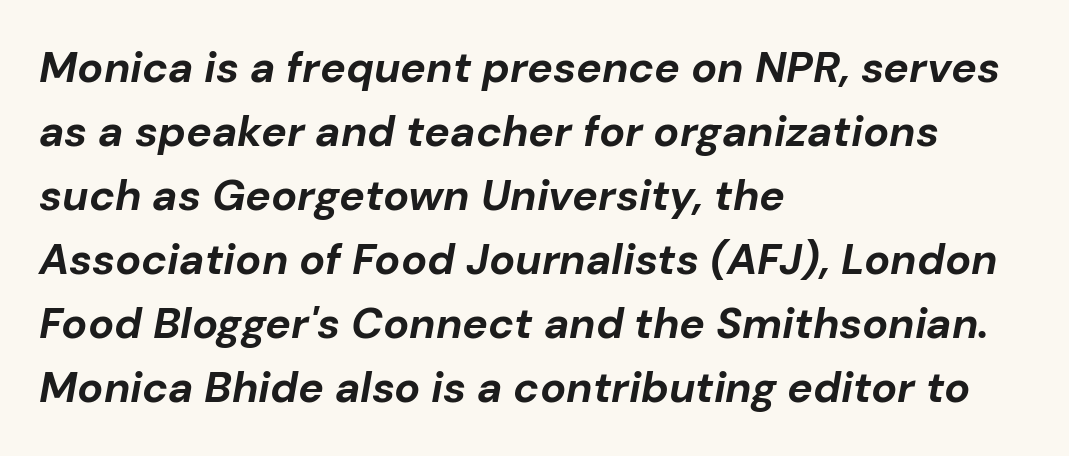
{"italic": "yes", "lean": "right", "slant_degrees": 10, "bold": "yes", "weight": "bold", "width": "normal", "stroke_contrast": "low", "x_height": "medium", "monospaced": "no", "underline": "no", "align": "left", "line_spacing": "normal", "line_spacing_ratio": 1.49, "letter_spacing": "normal", "letter_spacing_em": 0.0, "glyph_px": 43}
